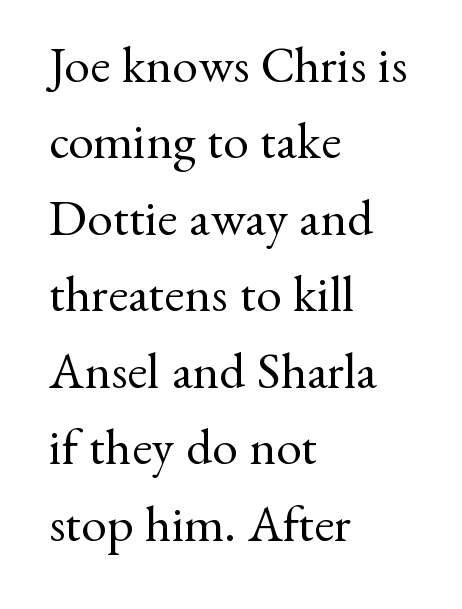
The image shows 51 px regular-weight serif type, upright; set left-aligned, normal line spacing (1.5x), normal letter spacing, not underlined; medium stroke contrast and a small x-height.
